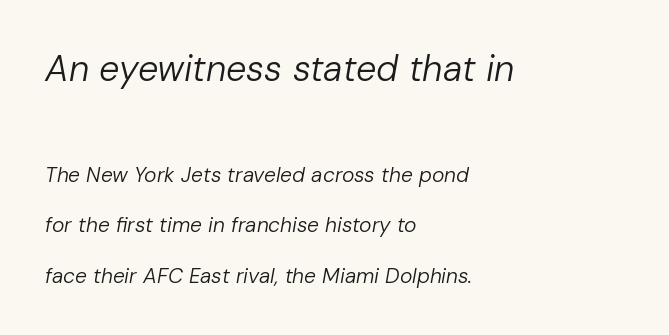
Q: Is the text bold? A: No.
Q: Is the text italic (slanted)? A: Yes, it leans right by about 10 degrees.
Q: Is the text underlined? A: No.
Q: How is the paragraph aligned? A: Left-aligned.
Q: Is the spacing between letters normal or unusually wide? A: Normal.
Q: Is the spacing between lines tight, normal or loose? A: Loose.
Q: Which block of text is set in a larger size, the first (top) or the second (bottom)? A: The first (top) one.
Q: Width (condensed, normal, or wide)? A: Normal.
Q: Stroke contrast? A: Low.
Q: x-height? A: Medium.
Q: Monospaced? A: No.
